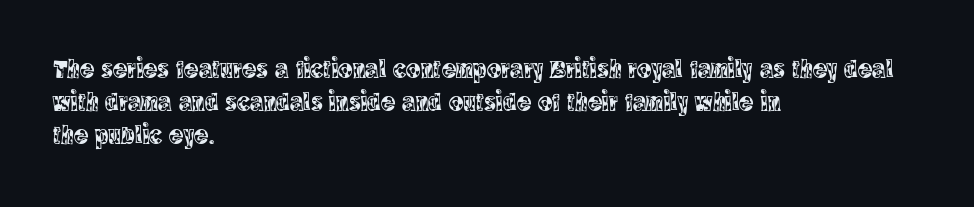
{"italic": "no", "underline": "no", "align": "left", "line_spacing_ratio": 1.23, "letter_spacing": "normal", "letter_spacing_em": 0.0, "glyph_px": 27}
